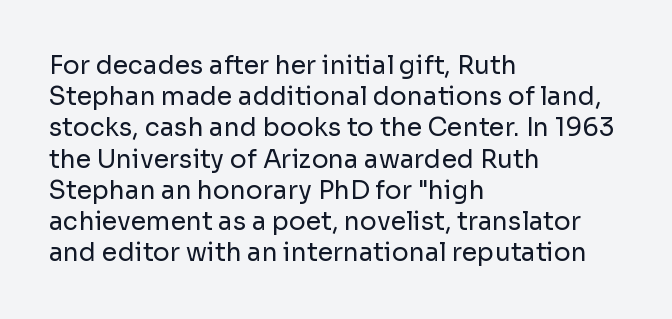
The image shows 25 px text type, upright; set left-aligned, normal line spacing (1.25x), normal letter spacing, not underlined.
